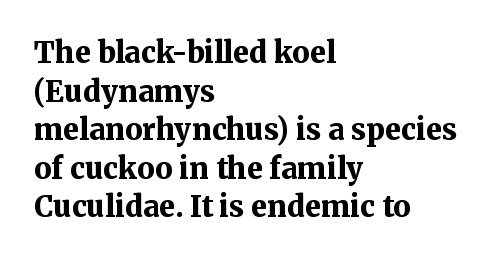
Q: Is the text bold? A: Yes.
Q: Is the text italic (slanted)? A: No, it is upright.
Q: Is the typeface a serif or a sans-serif typeface? A: Serif.
Q: Is the text underlined? A: No.
Q: How is the paragraph aligned? A: Left-aligned.
Q: Is the spacing between letters normal or unusually wide? A: Normal.
Q: Is the spacing between lines tight, normal or loose? A: Normal.
Q: Width (condensed, normal, or wide)? A: Normal.
Q: Stroke contrast? A: Medium.
Q: x-height? A: Medium.
Q: Monospaced? A: No.
